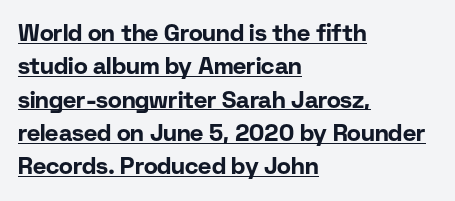
Thick stems and heavy bowls — unmistakably bold. It's the straight-up-and-down kind of type. Students, observe the line beneath the letters — that is underlining. Reading down the column, the eye jumps a familiar distance to each next line.
